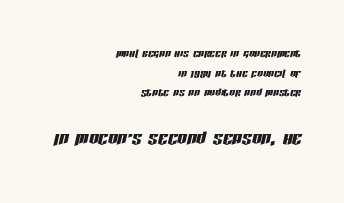
The image shows 24 px text type, italic (leaning right); set right-aligned, normal line spacing (1.41x), normal letter spacing, not underlined; the second (bottom) block is 1.71x larger.
